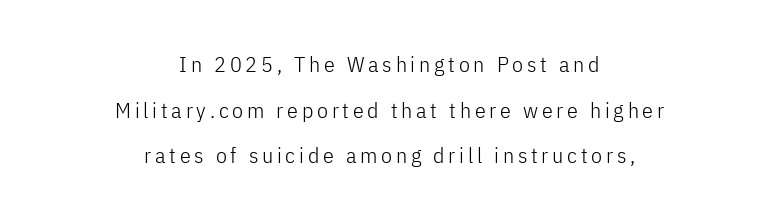
Q: Is the text bold? A: No.
Q: Is the text italic (slanted)? A: No, it is upright.
Q: Is the text underlined? A: No.
Q: How is the paragraph aligned? A: Centered.
Q: Is the spacing between lines tight, normal or loose? A: Loose.
